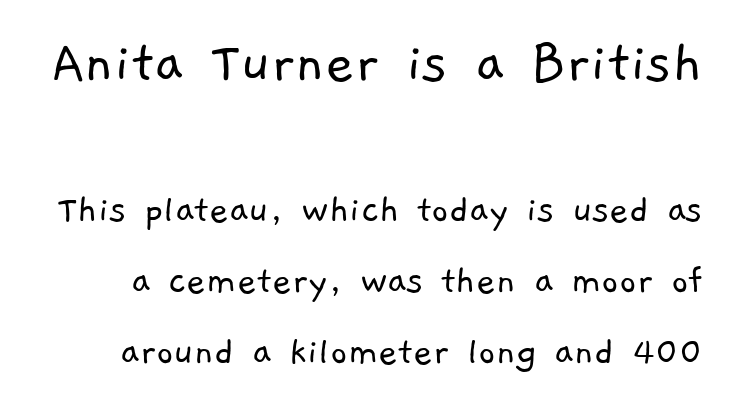
{"serif": "no", "bold": "no", "weight": "light", "width": "normal", "stroke_contrast": "low", "x_height": "medium", "monospaced": "no", "underline": "no", "line_spacing": "normal", "line_spacing_ratio": 1.69, "letter_spacing": "normal", "letter_spacing_em": 0.0, "larger_block": "first", "size_ratio": 1.5, "glyph_px": 63}
